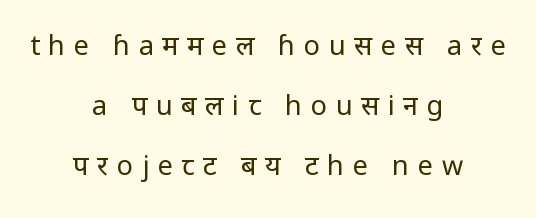
{"italic": "no", "bold": "no", "underline": "no", "align": "center", "line_spacing": "loose", "line_spacing_ratio": 2.23, "letter_spacing": "wide", "letter_spacing_em": 0.32, "glyph_px": 27}
